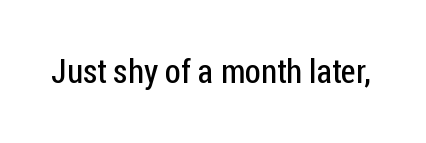
The image shows 34 px regular-weight, condensed sans-serif type, upright; set normal letter spacing, not underlined; low stroke contrast and a medium x-height.
